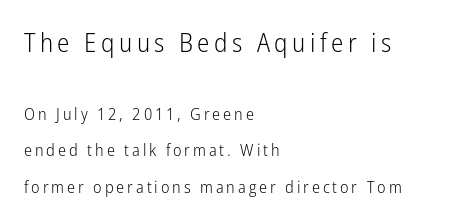
The image shows 26 px text type, upright; set left-aligned, loose line spacing (2.15x), not underlined; the first (top) block is 1.53x larger.
